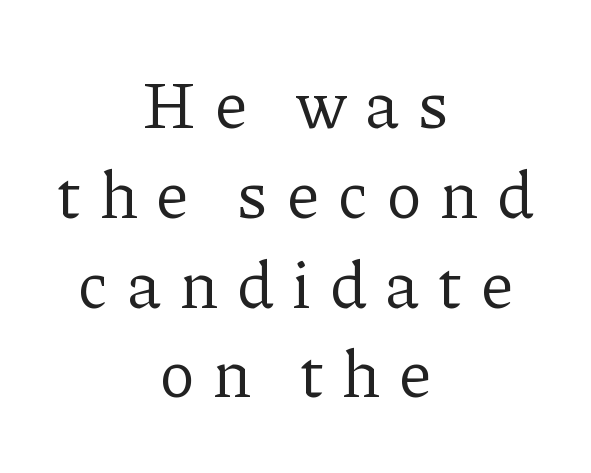
The image shows 66 px regular-weight serif type, upright; set centered, normal line spacing (1.36x), unusually wide letter spacing (+0.29 em), not underlined; low stroke contrast and a medium x-height.
